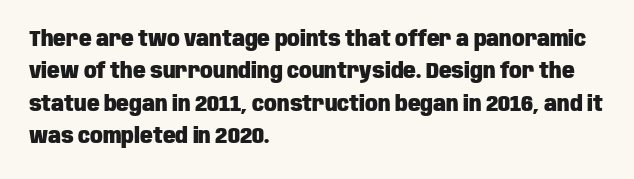
Q: Is the text bold? A: Yes.
Q: Is the text italic (slanted)? A: No, it is upright.
Q: Is the text underlined? A: No.
Q: How is the paragraph aligned? A: Left-aligned.
Q: Is the spacing between letters normal or unusually wide? A: Normal.
Q: Is the spacing between lines tight, normal or loose? A: Normal.
